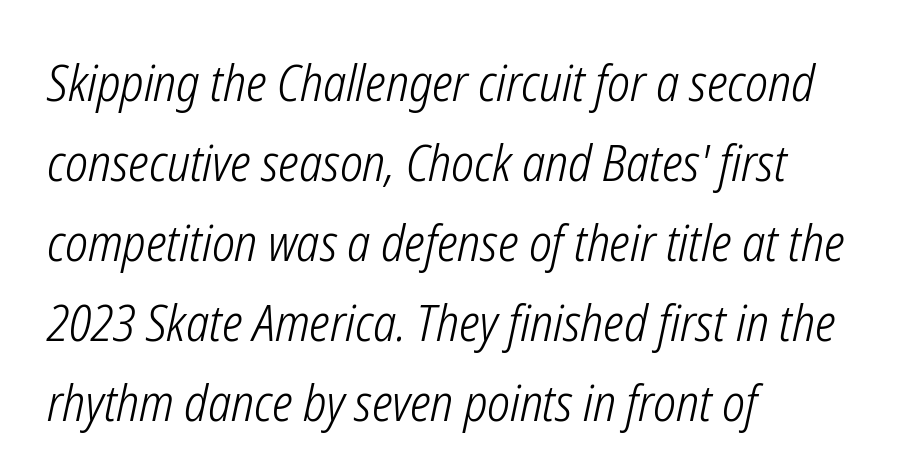
Every character sits at an angle, as italics do. If you measured baseline to baseline, you'd find a middling distance. These lines are rendered in a variable-pitch font. The weight tops out at a normal text grade. Tracking value appears to be zero — textbook default spacing. Beneath every word, the page is bare.
